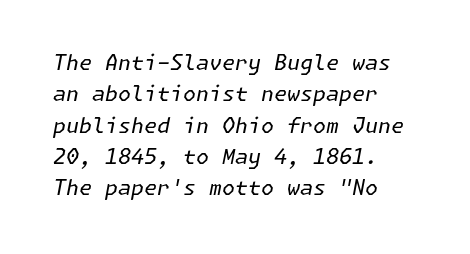
Q: Is the text bold? A: No.
Q: Is the text italic (slanted)? A: Yes, it leans right by about 11 degrees.
Q: Is the text underlined? A: No.
Q: How is the paragraph aligned? A: Left-aligned.
Q: Is the spacing between letters normal or unusually wide? A: Normal.
Q: Is the spacing between lines tight, normal or loose? A: Normal.
